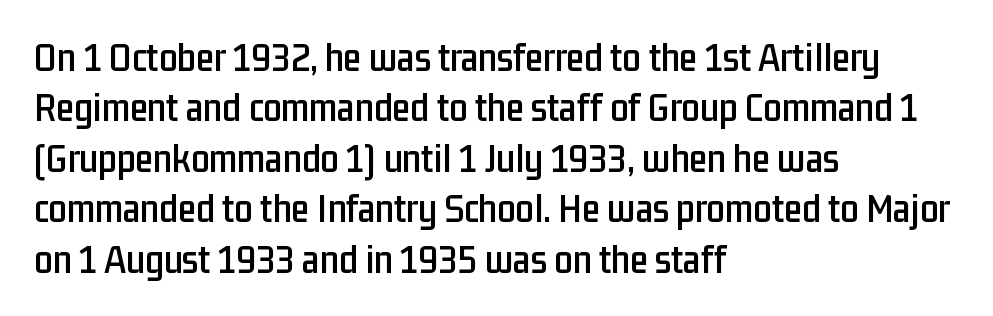
{"serif": "no", "italic": "no", "width": "condensed", "stroke_contrast": "low", "x_height": "medium", "monospaced": "no", "underline": "no", "align": "left", "line_spacing_ratio": 1.23, "letter_spacing": "normal", "letter_spacing_em": 0.0, "glyph_px": 41}
